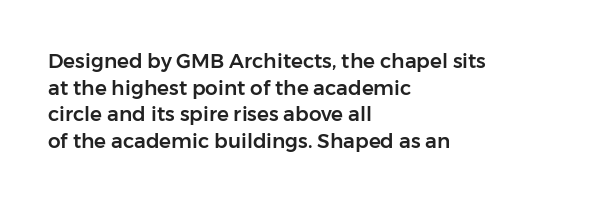
The image shows 20 px text type, upright; set left-aligned, normal line spacing (1.33x), normal letter spacing, not underlined.
